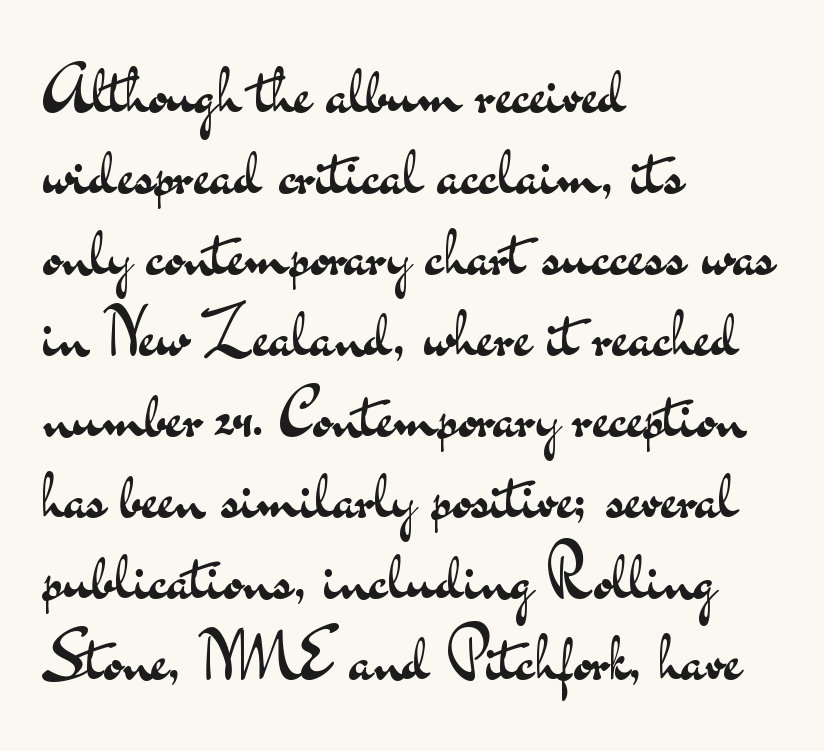
{"serif": "no", "bold": "no", "weight": "regular", "width": "wide", "stroke_contrast": "medium", "x_height": "small", "monospaced": "no", "underline": "no", "align": "left", "line_spacing_ratio": 1.21, "letter_spacing": "normal", "letter_spacing_em": 0.0, "glyph_px": 67}
